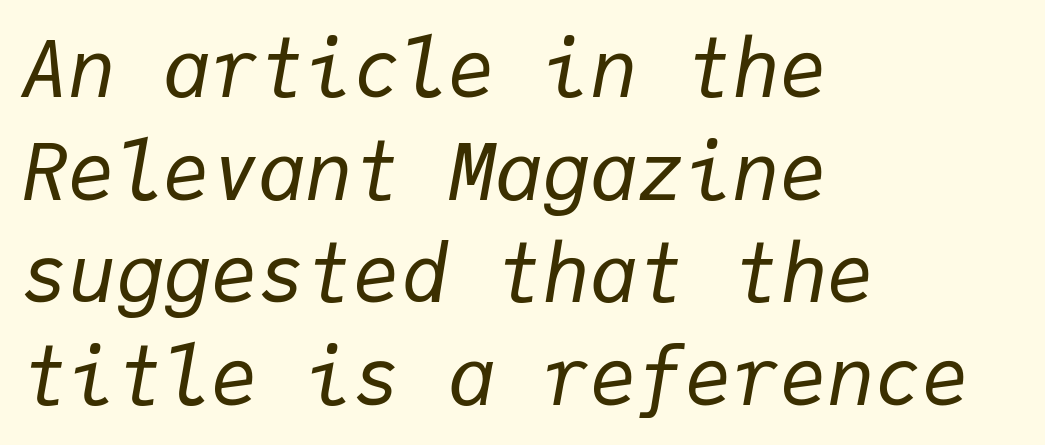
{"italic": "yes", "lean": "right", "slant_degrees": 9, "bold": "no", "weight": "regular", "width": "normal", "stroke_contrast": "low", "x_height": "medium", "monospaced": "yes", "underline": "no", "align": "left", "line_spacing": "normal", "line_spacing_ratio": 1.3, "letter_spacing": "normal", "letter_spacing_em": 0.0, "glyph_px": 79}
